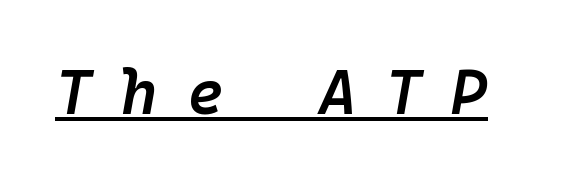
{"italic": "yes", "lean": "right", "slant_degrees": 10, "bold": "semi", "weight": "semibold", "width": "normal", "stroke_contrast": "low", "x_height": "medium", "underline": "yes", "letter_spacing": "wide", "letter_spacing_em": 0.46, "glyph_px": 63}
